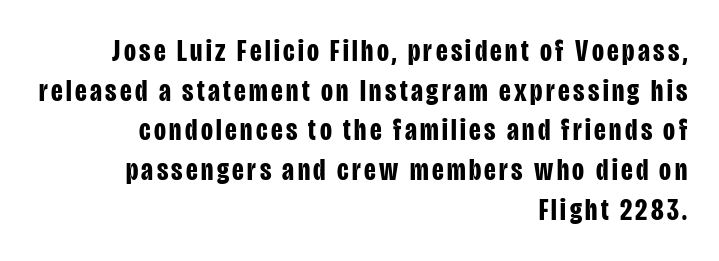
{"serif": "no", "italic": "no", "bold": "yes", "weight": "bold", "width": "condensed", "stroke_contrast": "low", "x_height": "large", "monospaced": "no", "underline": "no", "align": "right", "line_spacing": "normal", "line_spacing_ratio": 1.28, "glyph_px": 31}
